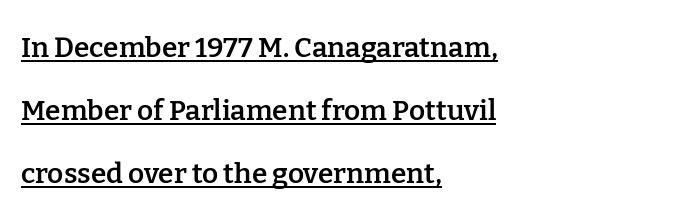
Q: Is the text bold? A: Semi-bold.
Q: Is the text italic (slanted)? A: No, it is upright.
Q: Is the typeface a serif or a sans-serif typeface? A: Serif.
Q: Is the text underlined? A: Yes.
Q: How is the paragraph aligned? A: Left-aligned.
Q: Is the spacing between letters normal or unusually wide? A: Normal.
Q: Is the spacing between lines tight, normal or loose? A: Loose.
Q: Width (condensed, normal, or wide)? A: Normal.
Q: Stroke contrast? A: Low.
Q: x-height? A: Medium.
Q: Monospaced? A: No.
